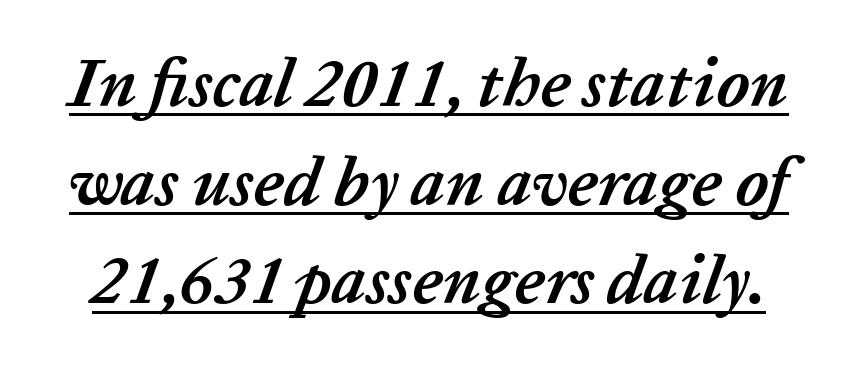
{"italic": "yes", "lean": "right", "slant_degrees": 20, "bold": "yes", "weight": "semibold", "width": "normal", "stroke_contrast": "low", "x_height": "medium", "monospaced": "no", "underline": "yes", "line_spacing": "normal", "line_spacing_ratio": 1.45, "letter_spacing": "normal", "letter_spacing_em": 0.0, "glyph_px": 68}
